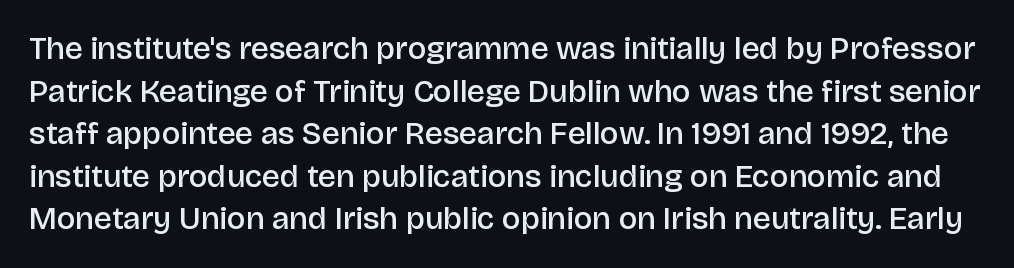
{"serif": "no", "italic": "no", "bold": "semi", "weight": "semibold", "width": "normal", "stroke_contrast": "low", "x_height": "large", "monospaced": "no", "underline": "no", "line_spacing": "normal", "line_spacing_ratio": 1.33, "letter_spacing": "normal", "letter_spacing_em": 0.0, "glyph_px": 32}
